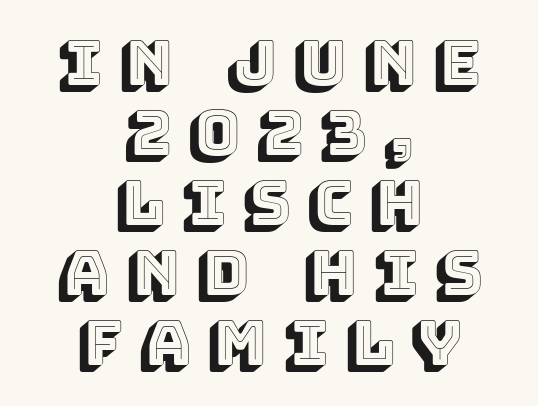
Q: Is the text italic (slanted)? A: No, it is upright.
Q: Is the text underlined? A: No.
Q: How is the paragraph aligned? A: Centered.
Q: Is the spacing between letters normal or unusually wide? A: Unusually wide.
Q: Is the spacing between lines tight, normal or loose? A: Tight.
Q: Width (condensed, normal, or wide)? A: Normal.
Q: x-height? A: Large.
Q: Monospaced? A: No.
